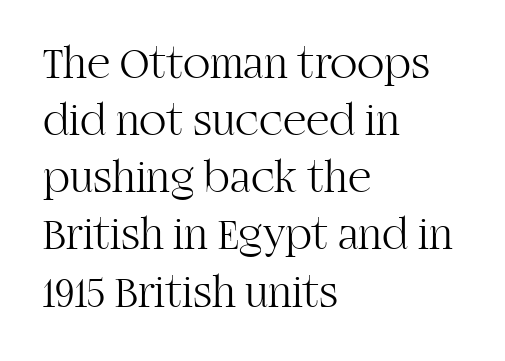
{"serif": "yes", "italic": "no", "bold": "no", "weight": "light", "width": "normal", "stroke_contrast": "high", "x_height": "large", "monospaced": "no", "underline": "no", "align": "left", "line_spacing": "normal", "line_spacing_ratio": 1.27, "letter_spacing": "normal", "letter_spacing_em": 0.0, "glyph_px": 45}
